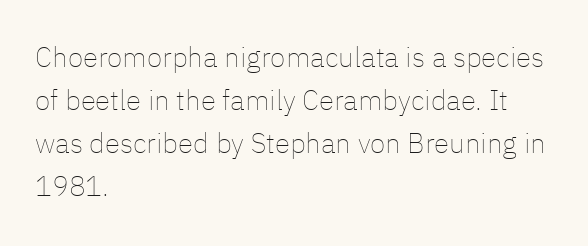
A typesetter would call this zero additional tracking. The lines in this sample share a left origin and differ only in where they stop. Students, observe: this is what conventionally led text looks like. This is not heavy type; no bold has been used. Looks like regular typesetting: each glyph gets only the width it needs.
